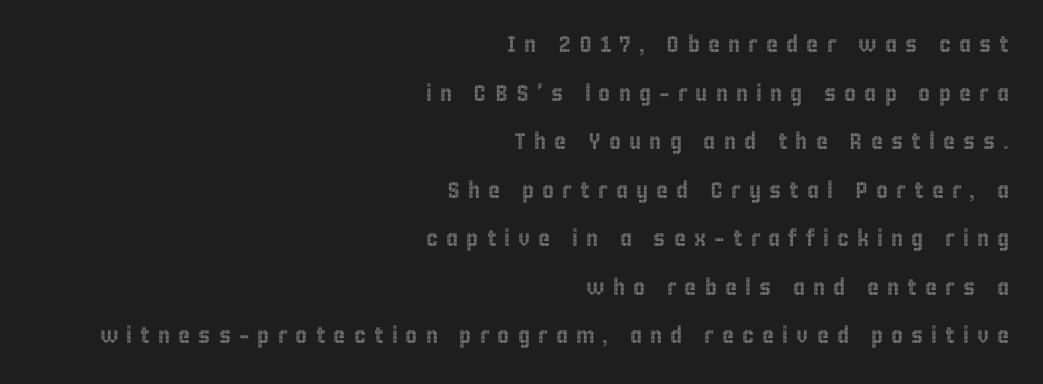
Ordinary non-slanted type is in use. A clean baseline with only descenders dipping below it. Compared with a flush-left layout, this one pins lines to the opposite, right side. A great deal of white space separates one row of letters from the next.
